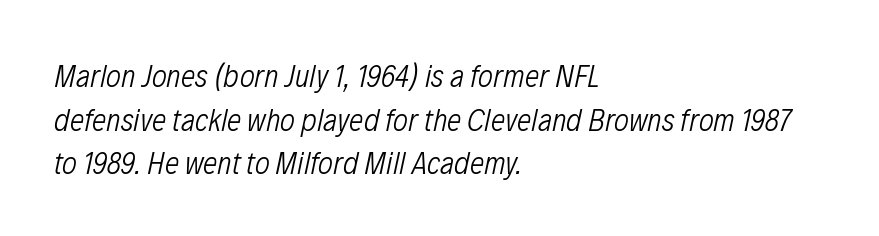
{"italic": "yes", "lean": "right", "slant_degrees": 12, "bold": "no", "weight": "light", "width": "condensed", "stroke_contrast": "low", "x_height": "medium", "monospaced": "no", "underline": "no", "align": "left", "line_spacing": "normal", "line_spacing_ratio": 1.36, "letter_spacing": "normal", "letter_spacing_em": 0.0, "glyph_px": 32}
